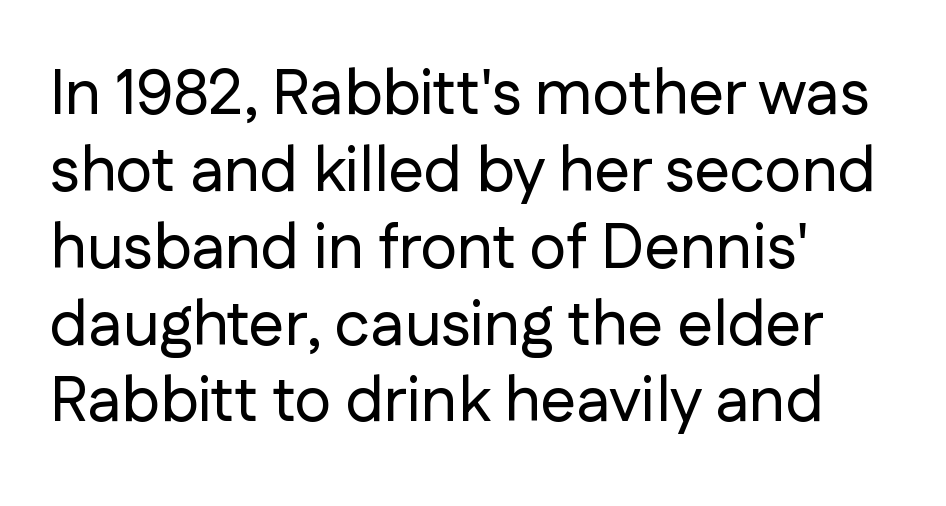
Q: Is the text italic (slanted)? A: No, it is upright.
Q: Is the typeface a serif or a sans-serif typeface? A: Sans-serif.
Q: Is the text underlined? A: No.
Q: How is the paragraph aligned? A: Left-aligned.
Q: Is the spacing between letters normal or unusually wide? A: Normal.
Q: Width (condensed, normal, or wide)? A: Normal.
Q: Stroke contrast? A: Low.
Q: x-height? A: Medium.
Q: Monospaced? A: No.
